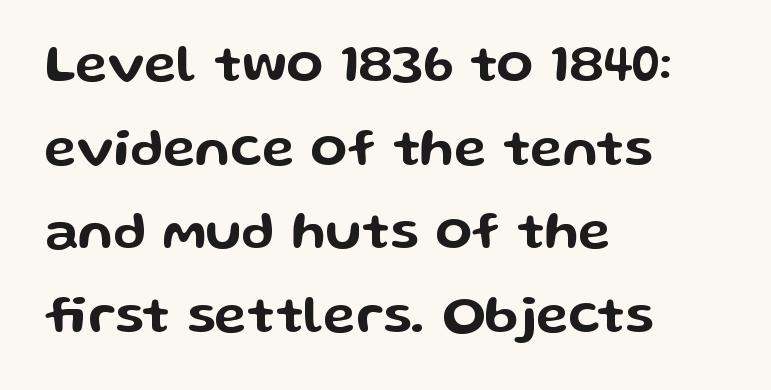
{"serif": "no", "italic": "no", "width": "wide", "stroke_contrast": "low", "x_height": "medium", "monospaced": "no", "underline": "no", "align": "left", "line_spacing": "normal", "line_spacing_ratio": 1.55, "letter_spacing": "normal", "letter_spacing_em": 0.0, "glyph_px": 54}
